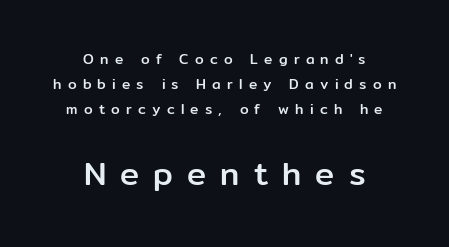
{"serif": "no", "italic": "no", "width": "normal", "stroke_contrast": "low", "x_height": "medium", "monospaced": "no", "underline": "no", "align": "center", "line_spacing_ratio": 1.8, "letter_spacing": "wide", "letter_spacing_em": 0.44, "larger_block": "second", "size_ratio": 2.29, "glyph_px": 32}
